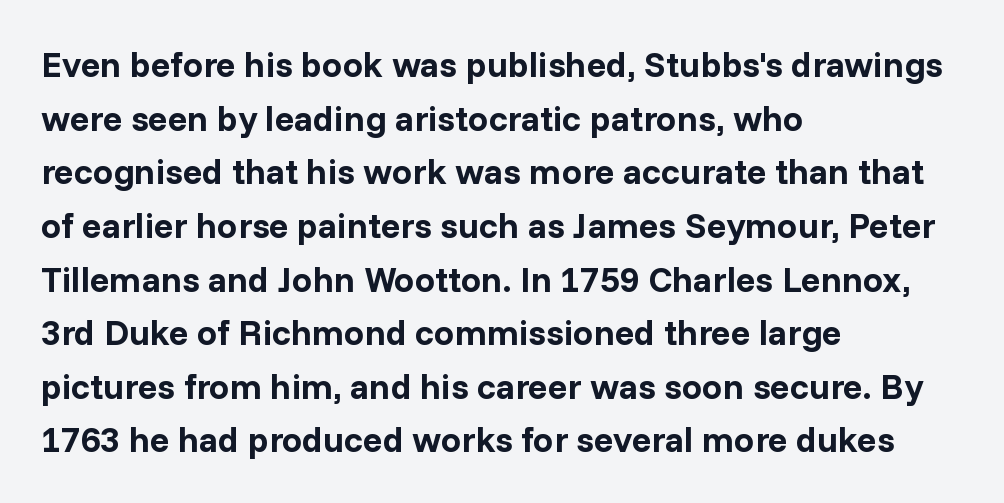
Compared with typical paragraphs, the rows here are spaced about the same. It's the straight-up-and-down kind of type. Each letter's strokes conclude bluntly, with no projecting serifs. Inter-character spacing is left at the font's built-in metrics.
